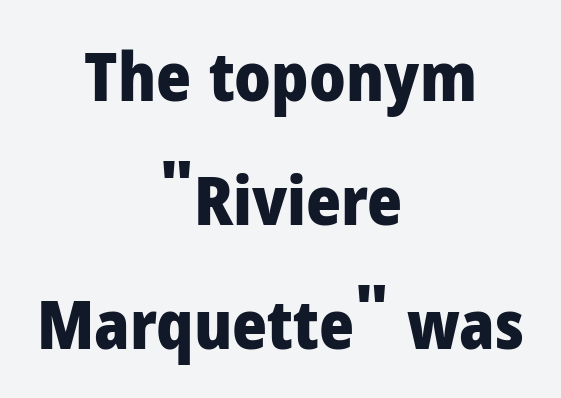
Default kerning and tracking; the words read as compact shapes. Typographic density is high because the face is bold. These lines are rendered in a variable-pitch font. Honestly, there is no underline to notice here at all.
